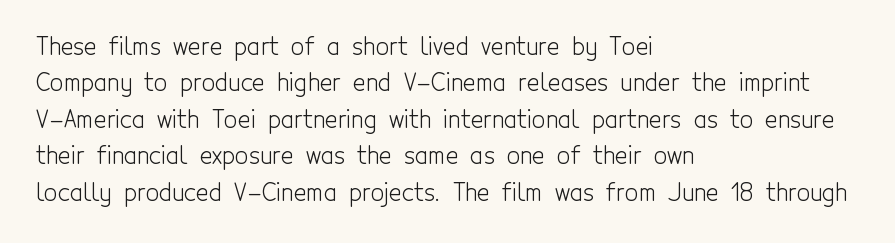
The foot of each line stays bare and open. These lines stack with their left ends in a neat column. Italic: no, the glyphs are upright roman. These lines sit exactly where default settings would place them.
